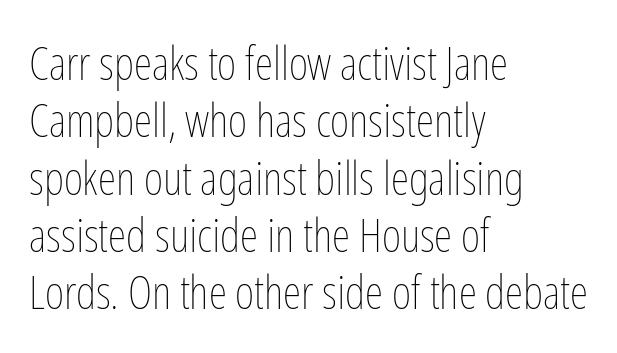
This is the regular roman posture of the typeface. The typesetter chose a ragged-right arrangement here. The line texture is even and compact thanks to regular tracking. The space beneath each line is pristine and unruled. This sample has the flowing, uneven cadence of proportional lettering. Unbolded letterforms with no extra heft.
